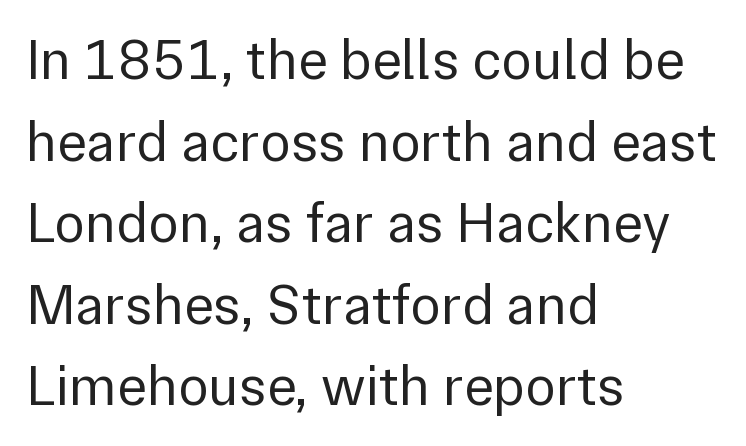
Ink coverage per letter is moderate at most. If you drew a line through each stem, it would be perfectly vertical. The line texture is even and compact thanks to regular tracking. Note the varied advance widths — an 'i' is clearly narrower than an 'm'. Does the leading feel generous? No, just average.
